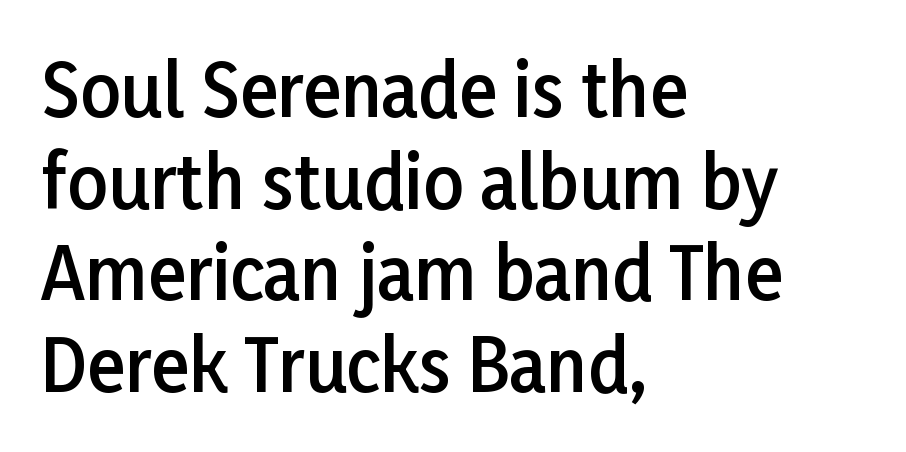
Q: Is the text bold? A: Semi-bold.
Q: Is the text italic (slanted)? A: No, it is upright.
Q: Is the typeface a serif or a sans-serif typeface? A: Sans-serif.
Q: Is the text underlined? A: No.
Q: How is the paragraph aligned? A: Left-aligned.
Q: Is the spacing between letters normal or unusually wide? A: Normal.
Q: Is the spacing between lines tight, normal or loose? A: Normal.
Q: Width (condensed, normal, or wide)? A: Normal.
Q: Stroke contrast? A: Low.
Q: x-height? A: Medium.
Q: Monospaced? A: No.
